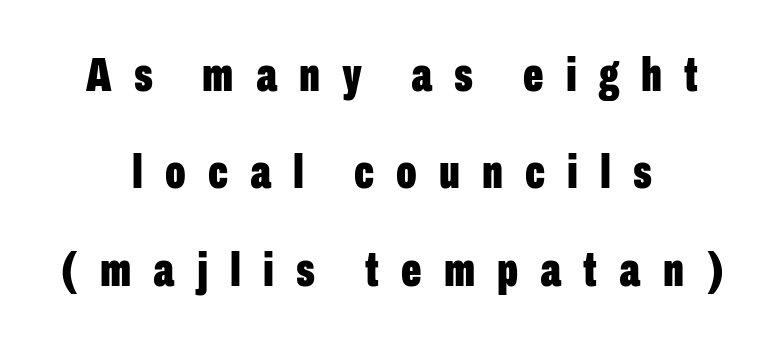
The image shows 48 px bold, condensed sans-serif type, upright; set centered, loose line spacing (2.03x), unusually wide letter spacing (+0.46 em), not underlined; low stroke contrast and a medium x-height.
